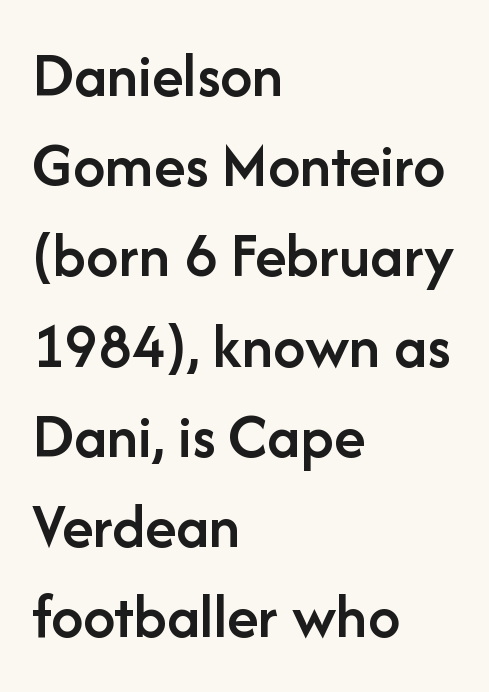
The image shows 64 px semibold sans-serif type, upright; set left-aligned, normal line spacing (1.41x), normal letter spacing, not underlined; low stroke contrast and a medium x-height.
